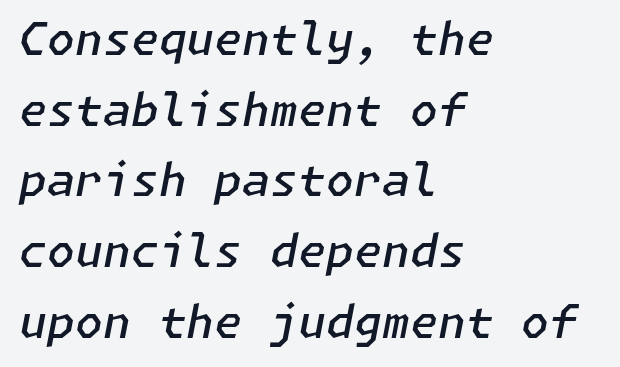
These lines sit exactly where default settings would place them. The gaps between neighbouring characters are ordinary and unremarkable. Would a proofreader flag this as italicized? Yes. Decoration check: the copy has no underline.
